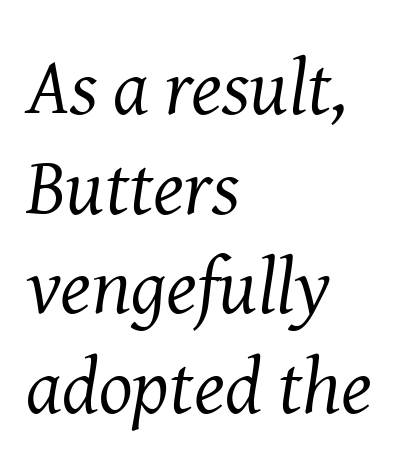
The letters look calm and open, with moderate or lighter stems. What stands out about the letter spacing? Nothing — it is the standard amount. This sample uses an oblique cut, with every glyph tilted off the vertical. Unmarked baselines from the first word to the last. The rendering anchors every line to the left-hand side. Are there feet on the stems? There are — it's a serif.
